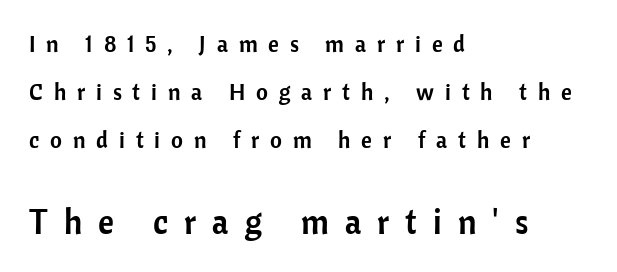
The image shows 34 px sans-serif type, upright; set left-aligned, loose line spacing (2.08x), unusually wide letter spacing (+0.47 em), not underlined; the second (bottom) block is 1.48x larger; low stroke contrast and a medium x-height.
